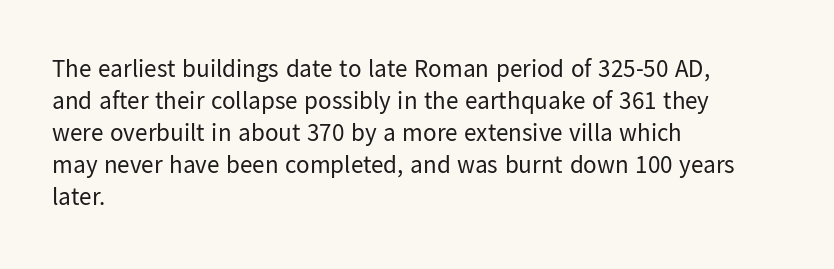
{"italic": "no", "bold": "no", "underline": "no", "align": "left", "line_spacing": "normal", "line_spacing_ratio": 1.28, "letter_spacing": "normal", "letter_spacing_em": 0.0, "glyph_px": 25}
